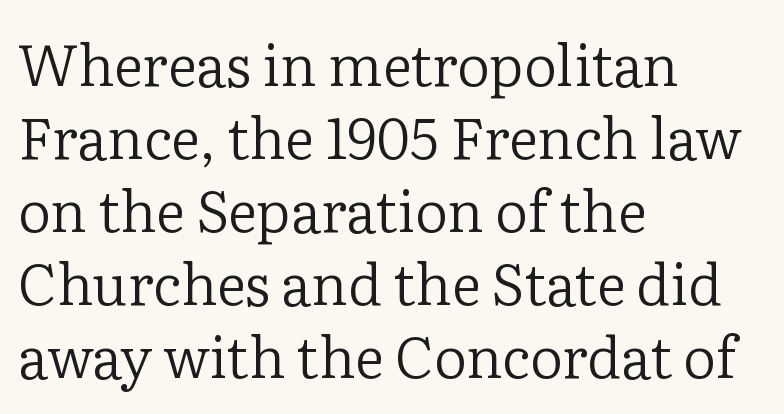
Compared with typical body copy, the letter spacing here is the same. Characters remain perfectly vertical along every line. The strip under each line holds only bare page. Character widths vary here, with narrow letters taking less room than wide ones. The passage shown is not bold in any degree.
